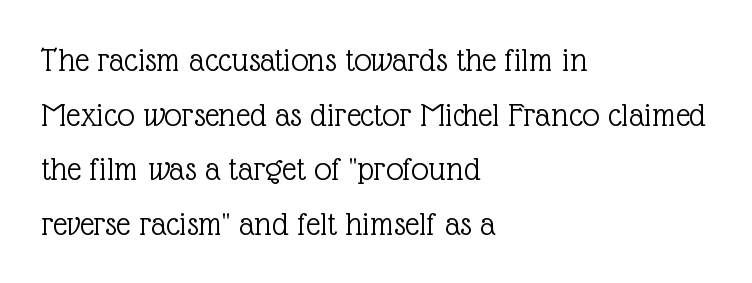
The image shows 35 px light serif type, upright; set left-aligned, normal line spacing (1.56x), normal letter spacing, not underlined; a medium x-height.
